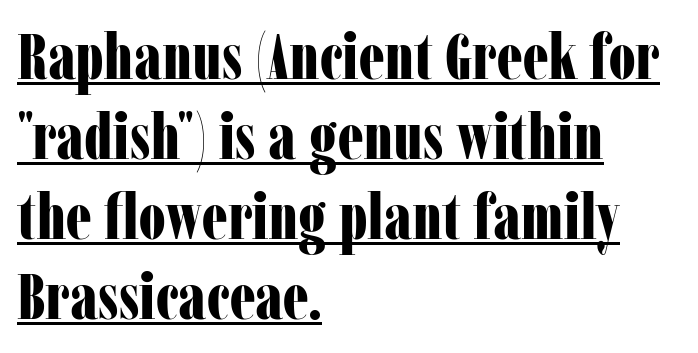
{"serif": "yes", "italic": "no", "bold": "yes", "weight": "bold", "width": "condensed", "stroke_contrast": "low", "x_height": "medium", "monospaced": "no", "underline": "yes", "align": "left", "line_spacing_ratio": 1.23, "letter_spacing": "normal", "letter_spacing_em": 0.0, "glyph_px": 65}
